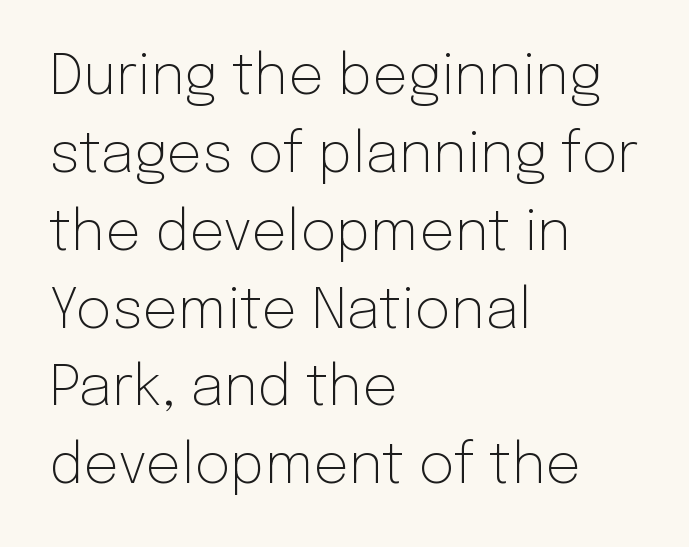
Has an underline been added? It has not. The vertical gap from one line to the next is medium. Standard letterfit; no display-style spreading of the glyphs. Italic: no, the glyphs are upright roman. Each stroke keeps to a modest, everyday thickness or less.
